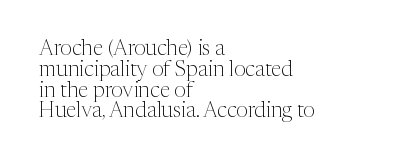
Words appear dense and cohesive because spacing is normal. This reads as an unemphasized weight, regular at the heaviest. These lines are set flush left with a ragged right edge. The words here are not underlined.
